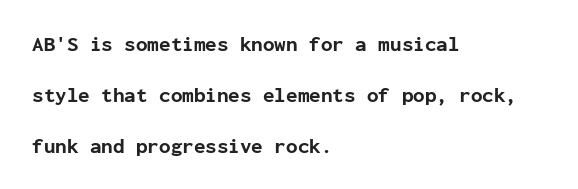
The passage shown is emphatically bold. The block of text is sparse from top to bottom, with ample space between rows. Tall strokes in this sample are plumb rather than angled. The area under the type is left untouched.
